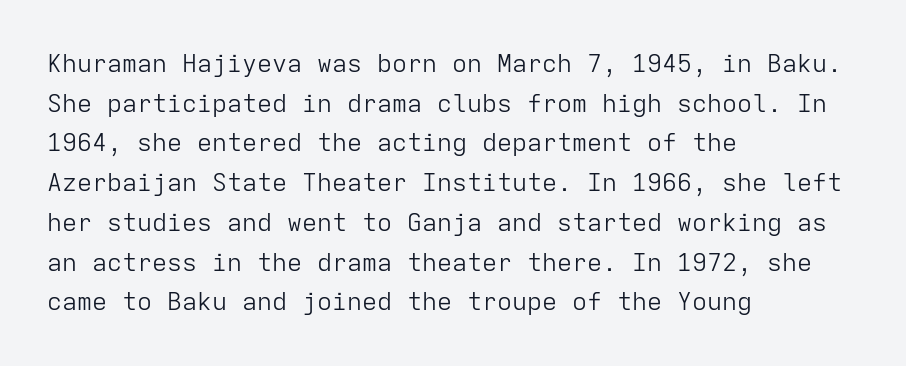
The image shows 25 px text type, upright; set left-aligned, normal line spacing (1.59x), normal letter spacing, not underlined.
